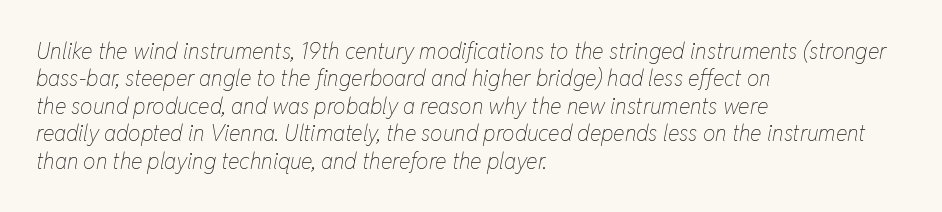
The compositor pushed each line to the left boundary. Does the leading feel generous? No, just average. The string is rendered with underlining switched off. The typesetting does not lean heavy: it is not bold.
